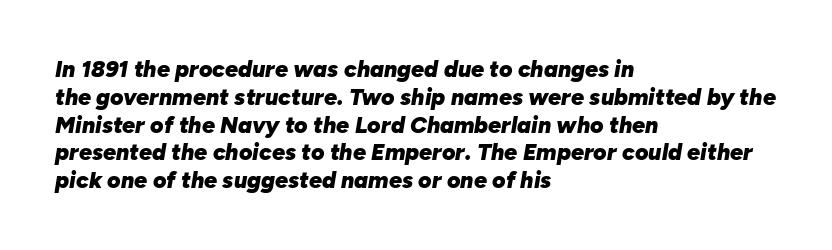
The image shows 23 px bold type, italic (leaning right); set left-aligned, line spacing 1.21x, normal letter spacing, not underlined.
